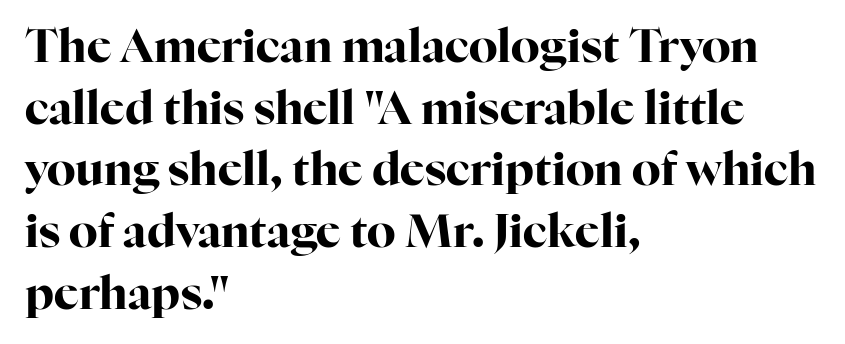
The image shows 46 px bold serif type, upright; set left-aligned, normal line spacing (1.34x), normal letter spacing, not underlined; high stroke contrast and a medium x-height.
